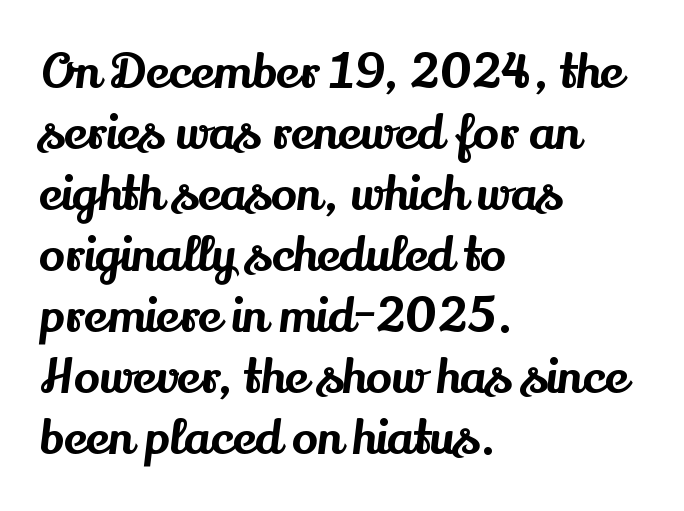
Q: Is the text italic (slanted)? A: Yes.
Q: Is the typeface a serif or a sans-serif typeface? A: Serif.
Q: Is the text underlined? A: No.
Q: How is the paragraph aligned? A: Left-aligned.
Q: Is the spacing between letters normal or unusually wide? A: Normal.
Q: Is the spacing between lines tight, normal or loose? A: Normal.
Q: Width (condensed, normal, or wide)? A: Normal.
Q: Stroke contrast? A: Medium.
Q: x-height? A: Small.
Q: Monospaced? A: No.
